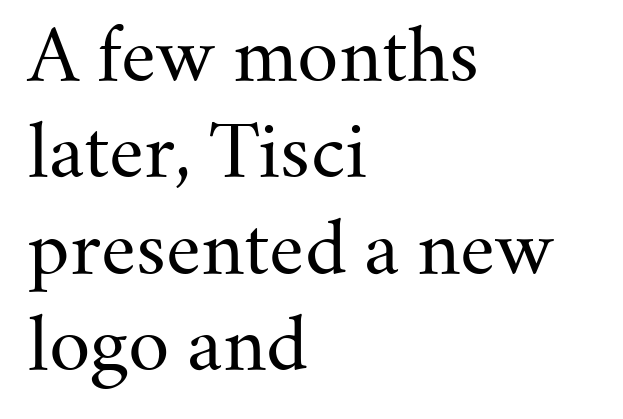
{"serif": "yes", "italic": "no", "bold": "no", "weight": "regular", "width": "normal", "stroke_contrast": "medium", "x_height": "small", "monospaced": "no", "underline": "no", "align": "left", "line_spacing": "normal", "line_spacing_ratio": 1.34, "letter_spacing": "normal", "letter_spacing_em": 0.0, "glyph_px": 72}
